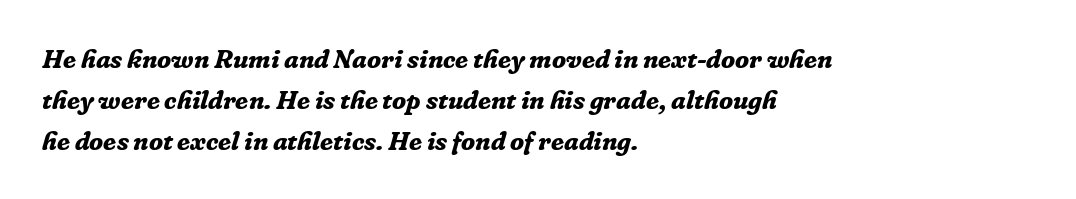
Q: Is the text bold? A: Yes.
Q: Is the text italic (slanted)? A: Yes, it leans right by about 16 degrees.
Q: Is the text underlined? A: No.
Q: How is the paragraph aligned? A: Left-aligned.
Q: Is the spacing between letters normal or unusually wide? A: Normal.
Q: Is the spacing between lines tight, normal or loose? A: Normal.
